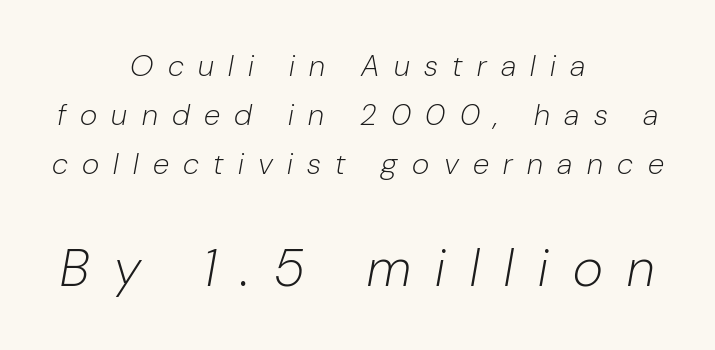
Q: Is the text bold? A: No.
Q: Is the text italic (slanted)? A: Yes, it leans right by about 10 degrees.
Q: Is the text underlined? A: No.
Q: How is the paragraph aligned? A: Centered.
Q: Is the spacing between letters normal or unusually wide? A: Unusually wide.
Q: Is the spacing between lines tight, normal or loose? A: Normal.
Q: Which block of text is set in a larger size, the first (top) or the second (bottom)? A: The second (bottom) one.
Q: Width (condensed, normal, or wide)? A: Normal.
Q: Stroke contrast? A: Low.
Q: x-height? A: Medium.
Q: Monospaced? A: No.
